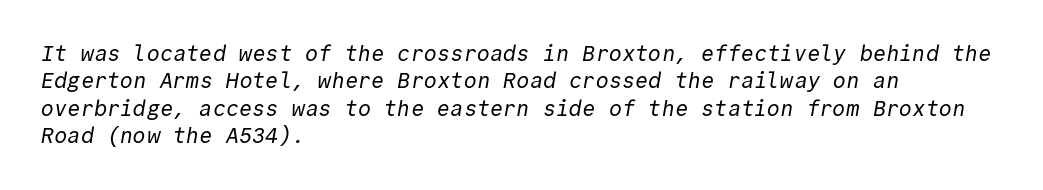
Students, note that the glyphs here touch the page at normal intervals. Honestly, the row spacing looks completely unremarkable. On a weight scale, this lands at 450 or below. Glance below the letters and you will spot only blank space.
